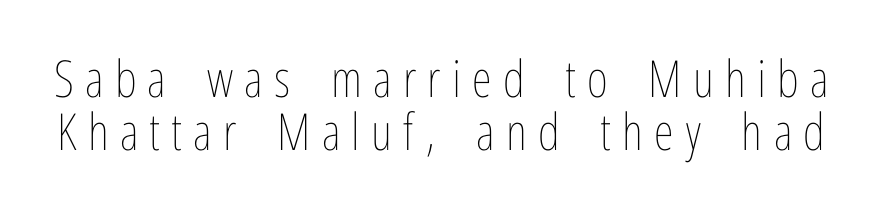
Q: Is the text bold? A: No.
Q: Is the text italic (slanted)? A: No, it is upright.
Q: Is the text underlined? A: No.
Q: Is the spacing between letters normal or unusually wide? A: Unusually wide.
Q: Is the spacing between lines tight, normal or loose? A: Tight.
Q: Width (condensed, normal, or wide)? A: Condensed.
Q: Stroke contrast? A: Low.
Q: x-height? A: Medium.
Q: Monospaced? A: No.
